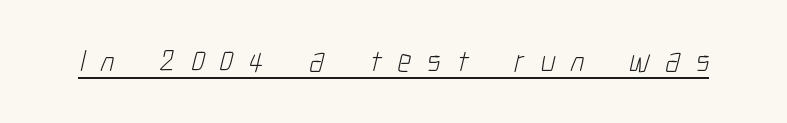
Q: Is the text bold? A: No.
Q: Is the typeface a serif or a sans-serif typeface? A: Sans-serif.
Q: Is the text underlined? A: Yes.
Q: Is the spacing between letters normal or unusually wide? A: Unusually wide.
Q: Width (condensed, normal, or wide)? A: Condensed.
Q: Stroke contrast? A: Low.
Q: x-height? A: Medium.
Q: Monospaced? A: No.
